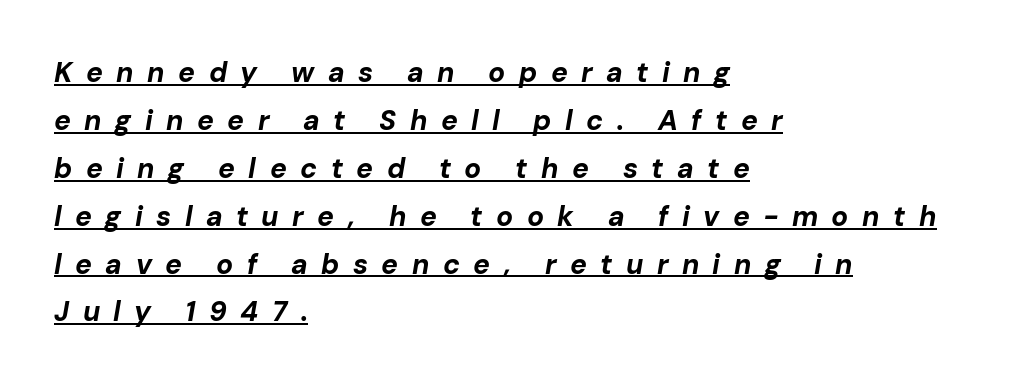
The image shows 28 px bold type, italic (leaning right); set left-aligned, line spacing 1.71x, unusually wide letter spacing (+0.48 em), underlined; low stroke contrast and a medium x-height.
